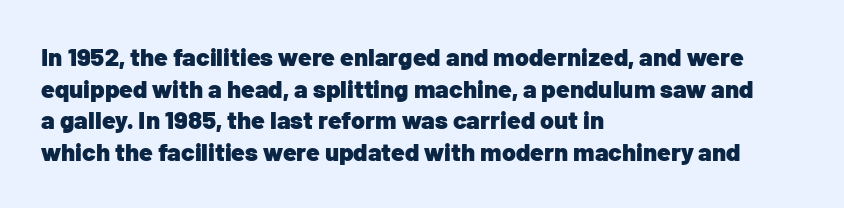
{"italic": "no", "bold": "yes", "underline": "no", "align": "left", "line_spacing": "normal", "line_spacing_ratio": 1.27, "letter_spacing": "normal", "letter_spacing_em": 0.0, "glyph_px": 25}
